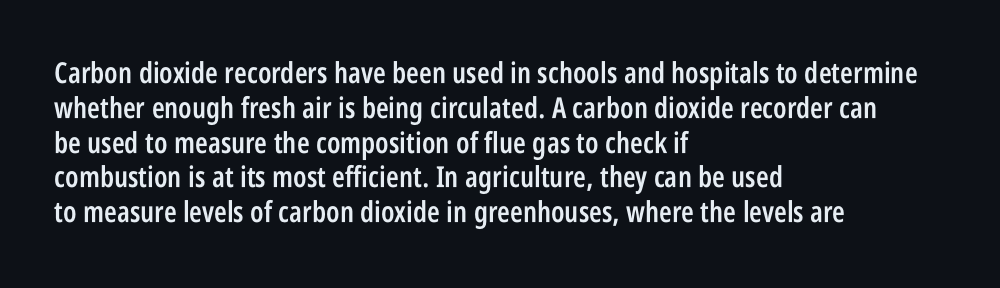
{"serif": "no", "italic": "no", "bold": "semi", "weight": "semibold", "width": "condensed", "stroke_contrast": "low", "x_height": "large", "monospaced": "no", "underline": "no", "align": "left", "line_spacing_ratio": 1.2, "letter_spacing": "normal", "letter_spacing_em": 0.0, "glyph_px": 29}
